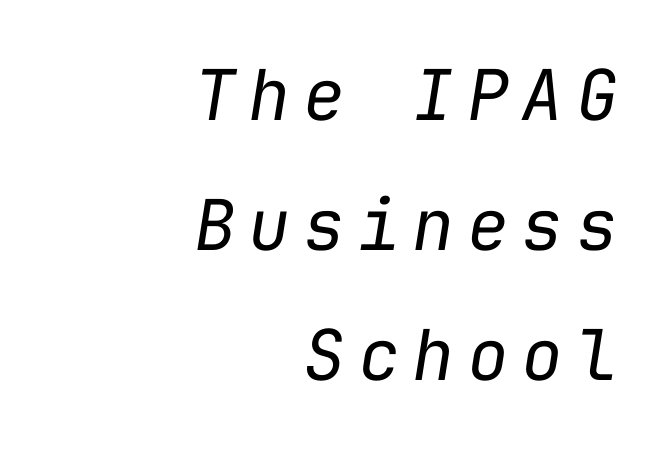
Q: Is the text bold? A: No.
Q: Is the text italic (slanted)? A: Yes, it leans right by about 9 degrees.
Q: Is the text underlined? A: No.
Q: How is the paragraph aligned? A: Right-aligned.
Q: Width (condensed, normal, or wide)? A: Normal.
Q: Stroke contrast? A: Low.
Q: x-height? A: Medium.
Q: Monospaced? A: Yes.
